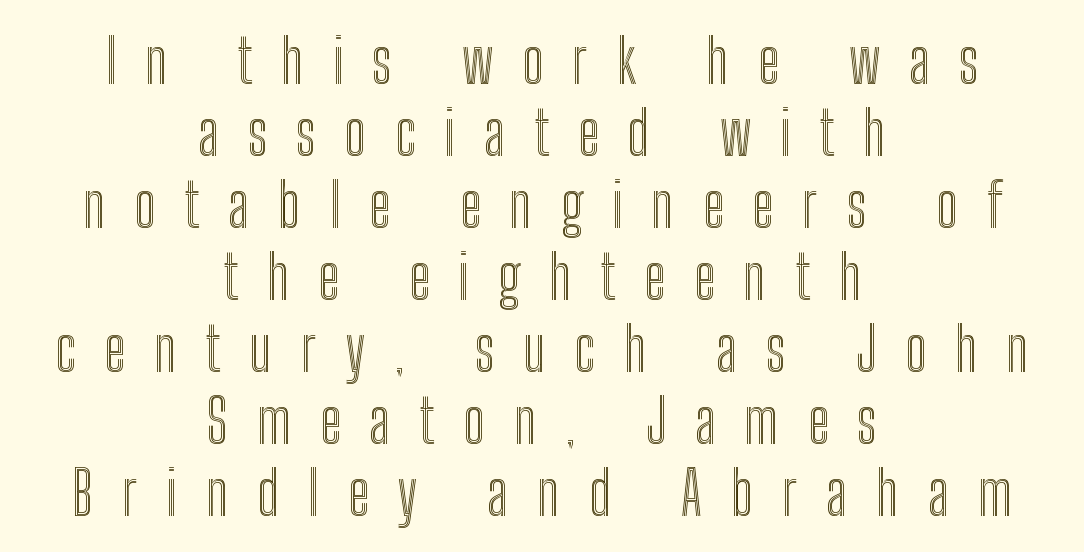
{"italic": "no", "width": "condensed", "x_height": "medium", "monospaced": "no", "underline": "no", "align": "center", "line_spacing_ratio": 1.18, "letter_spacing": "wide", "letter_spacing_em": 0.47, "glyph_px": 61}
